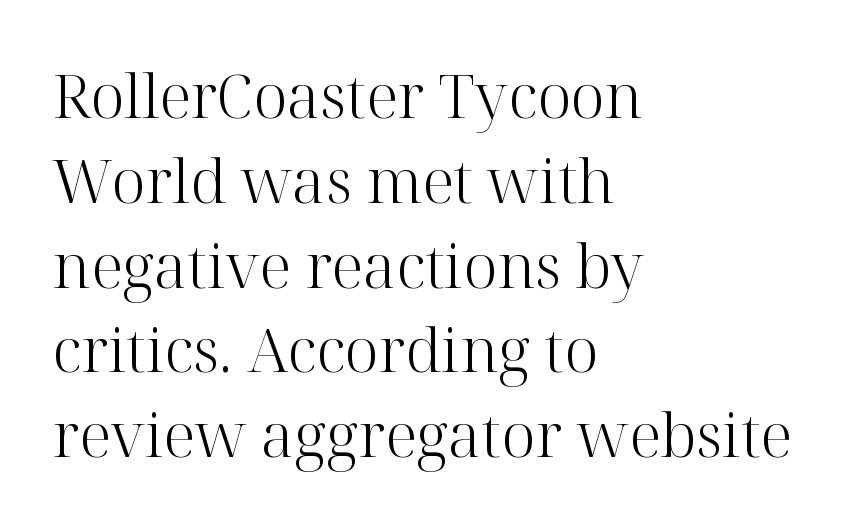
{"serif": "yes", "italic": "no", "bold": "no", "weight": "light", "width": "normal", "stroke_contrast": "high", "x_height": "medium", "monospaced": "no", "underline": "no", "align": "left", "line_spacing": "normal", "line_spacing_ratio": 1.39, "letter_spacing": "normal", "letter_spacing_em": 0.0, "glyph_px": 61}
